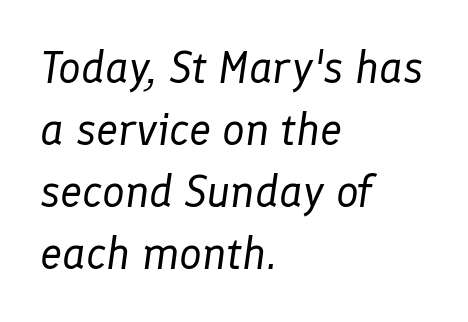
The image shows 45 px regular-weight type, italic (leaning right); set left-aligned, normal line spacing (1.38x), normal letter spacing, not underlined; low stroke contrast and a medium x-height.
